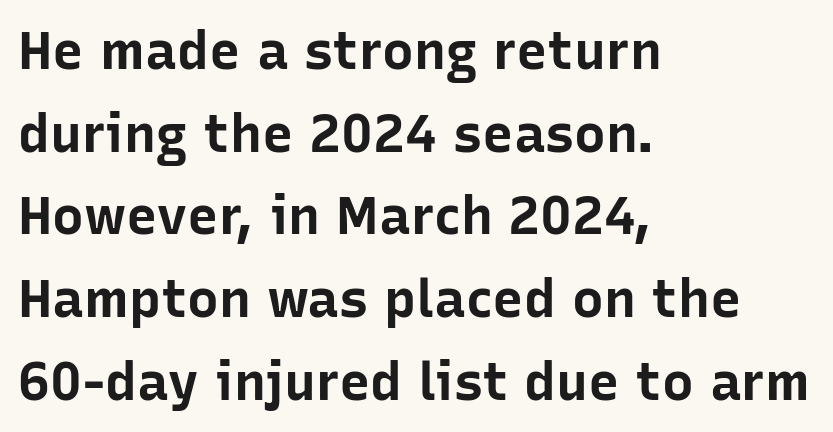
Q: Is the text bold? A: Yes.
Q: Is the text italic (slanted)? A: No, it is upright.
Q: Is the typeface a serif or a sans-serif typeface? A: Sans-serif.
Q: Is the text underlined? A: No.
Q: How is the paragraph aligned? A: Left-aligned.
Q: Is the spacing between letters normal or unusually wide? A: Normal.
Q: Is the spacing between lines tight, normal or loose? A: Normal.
Q: Width (condensed, normal, or wide)? A: Normal.
Q: Stroke contrast? A: Low.
Q: x-height? A: Medium.
Q: Monospaced? A: No.
